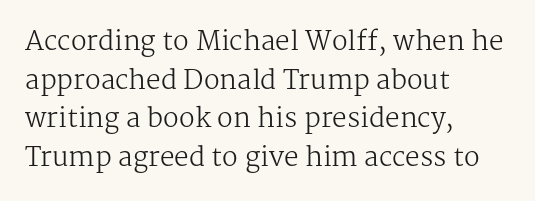
Q: Is the text bold? A: No.
Q: Is the text italic (slanted)? A: No, it is upright.
Q: Is the text underlined? A: No.
Q: How is the paragraph aligned? A: Left-aligned.
Q: Is the spacing between letters normal or unusually wide? A: Normal.
Q: Is the spacing between lines tight, normal or loose? A: Normal.
